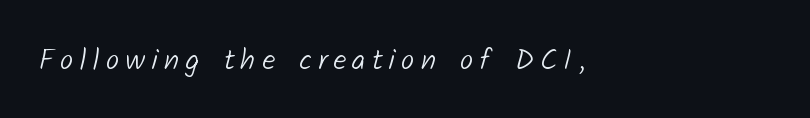
Q: Is the text bold? A: No.
Q: Is the typeface a serif or a sans-serif typeface? A: Sans-serif.
Q: Is the text underlined? A: No.
Q: How is the paragraph aligned? A: Left-aligned.
Q: Is the spacing between letters normal or unusually wide? A: Unusually wide.
Q: Width (condensed, normal, or wide)? A: Normal.
Q: Stroke contrast? A: Low.
Q: x-height? A: Medium.
Q: Monospaced? A: No.
